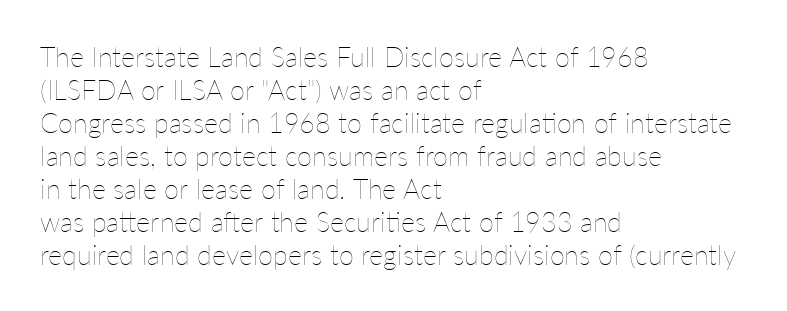
The image shows 27 px text type, upright; set left-aligned, line spacing 1.22x, normal letter spacing, not underlined.
